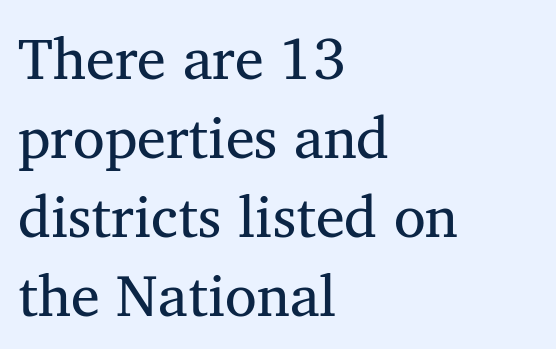
The image shows 58 px regular-weight serif type, upright; set left-aligned, normal line spacing (1.36x), normal letter spacing, not underlined; medium stroke contrast and a medium x-height.
